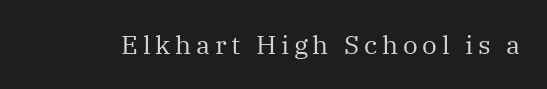
Q: Is the text bold? A: No.
Q: Is the text italic (slanted)? A: No, it is upright.
Q: Is the text underlined? A: No.
